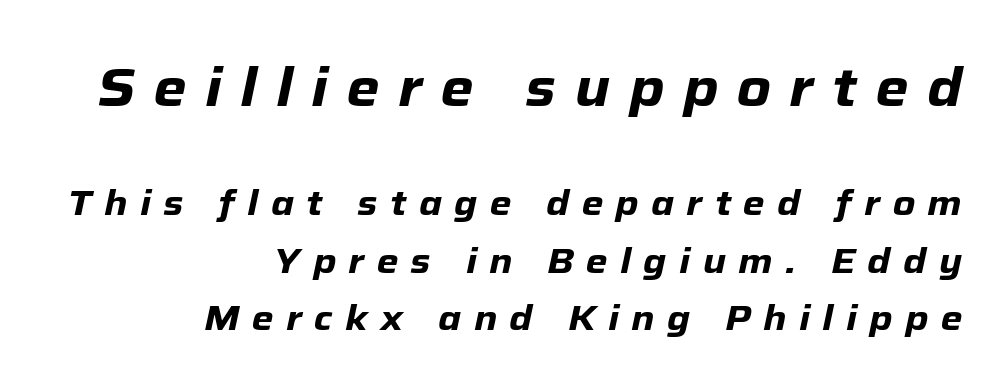
{"italic": "yes", "lean": "right", "slant_degrees": 12, "bold": "yes", "weight": "heavy", "width": "normal", "stroke_contrast": "low", "x_height": "medium", "monospaced": "no", "underline": "no", "align": "right", "line_spacing": "normal", "line_spacing_ratio": 1.65, "letter_spacing": "wide", "letter_spacing_em": 0.35, "larger_block": "first", "size_ratio": 1.51, "glyph_px": 53}
